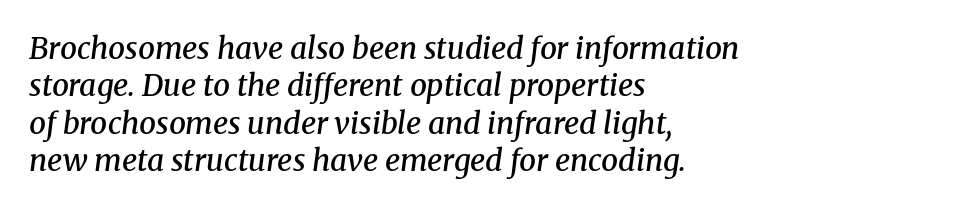
The image shows 30 px semibold serif type, italic (leaning right); set left-aligned, normal line spacing (1.25x), normal letter spacing, not underlined; medium stroke contrast and a medium x-height.
